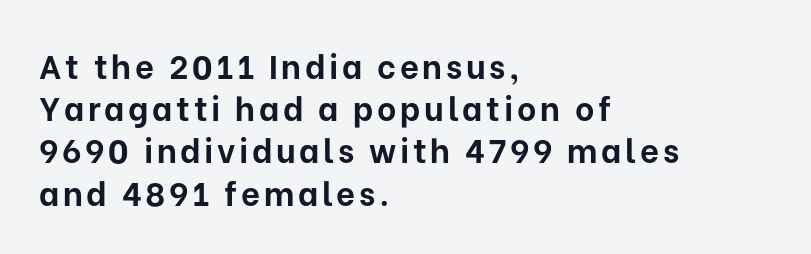
{"serif": "no", "italic": "no", "bold": "yes", "weight": "bold", "width": "normal", "stroke_contrast": "low", "x_height": "medium", "monospaced": "no", "underline": "no", "align": "left", "line_spacing": "normal", "line_spacing_ratio": 1.28, "glyph_px": 33}
